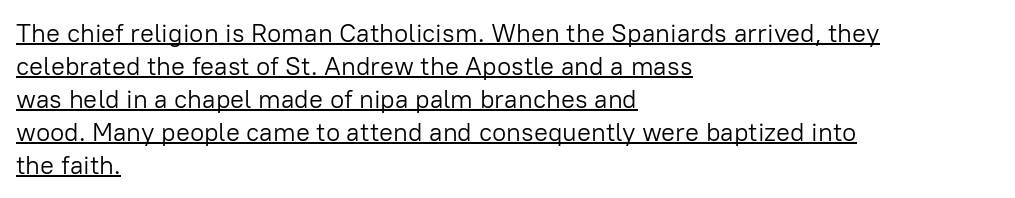
A light-to-regular cut is what we see here. Line spacing here is normal. Every row of glyphs begins at an identical x-position on the left. Unlike italic type, these characters show no tilt at all. Does extra space separate the letters? No, they use regular spacing. The glyphs are accompanied by a horizontal stroke just below them.
